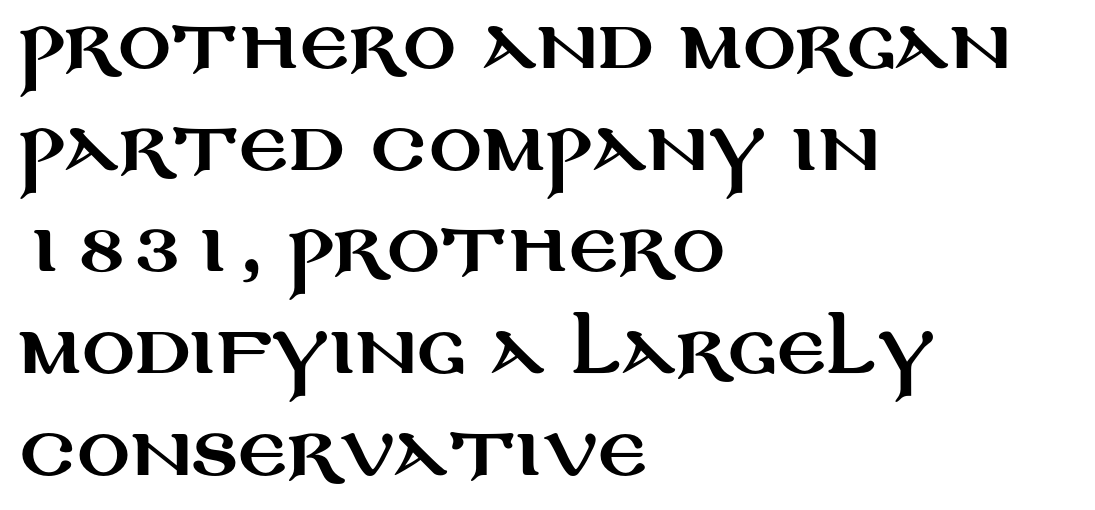
The image shows 66 px wide sans-serif type, upright; set left-aligned, normal line spacing (1.54x), normal letter spacing, not underlined; medium stroke contrast and a large x-height.
